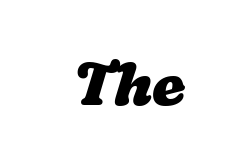
Q: Is the text bold? A: Yes.
Q: Is the text underlined? A: No.
Q: Is the spacing between letters normal or unusually wide? A: Normal.
Q: Width (condensed, normal, or wide)? A: Wide.
Q: Stroke contrast? A: Low.
Q: x-height? A: Medium.
Q: Monospaced? A: No.
